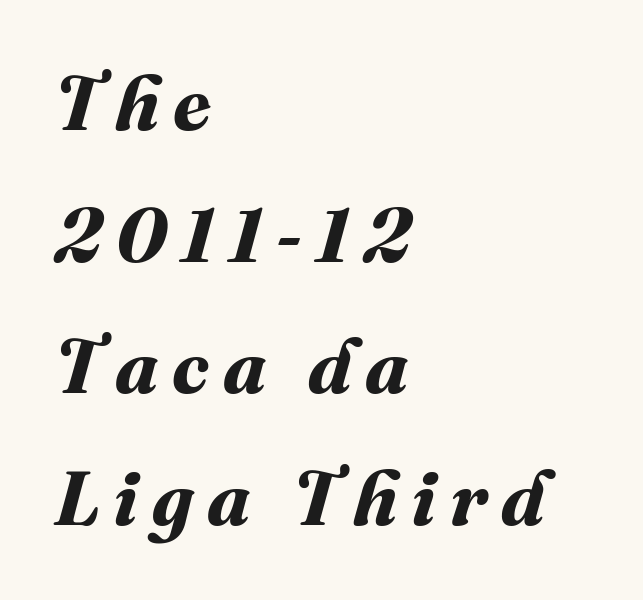
{"bold": "yes", "weight": "bold", "width": "normal", "stroke_contrast": "medium", "x_height": "medium", "monospaced": "no", "underline": "no", "align": "left", "line_spacing_ratio": 1.71, "glyph_px": 77}
